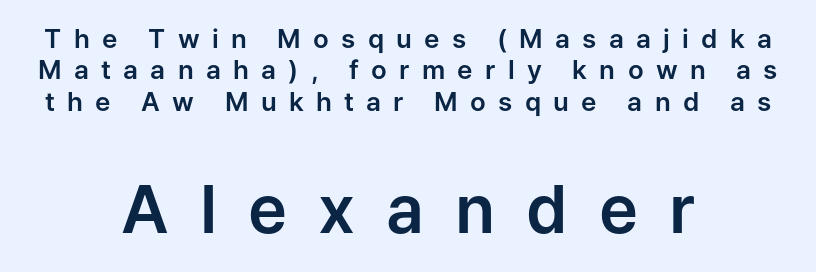
Spacing verdict: proportional, widths tailored to each character. A student would call this center alignment; a typographer would say set centered. Decoration check: the copy has no underline. Characters remain perfectly vertical along every line.
